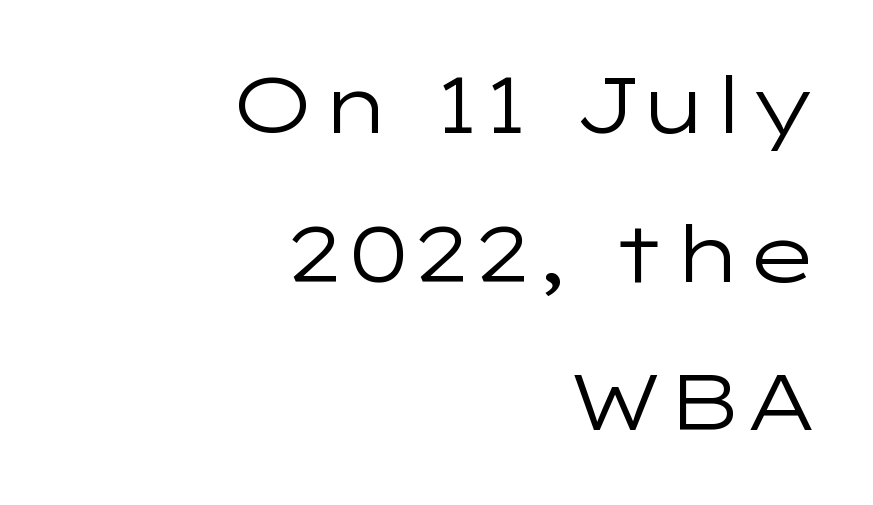
{"serif": "no", "italic": "no", "bold": "no", "weight": "regular", "width": "wide", "stroke_contrast": "low", "x_height": "medium", "monospaced": "no", "underline": "no", "align": "right", "line_spacing_ratio": 1.88, "letter_spacing": "normal", "letter_spacing_em": 0.0, "glyph_px": 79}
